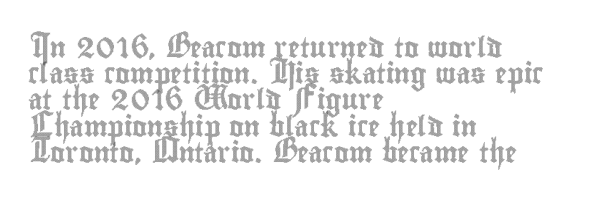
{"italic": "no", "underline": "no", "align": "left", "line_spacing": "normal", "line_spacing_ratio": 1.31, "letter_spacing": "normal", "letter_spacing_em": 0.0, "glyph_px": 20}
